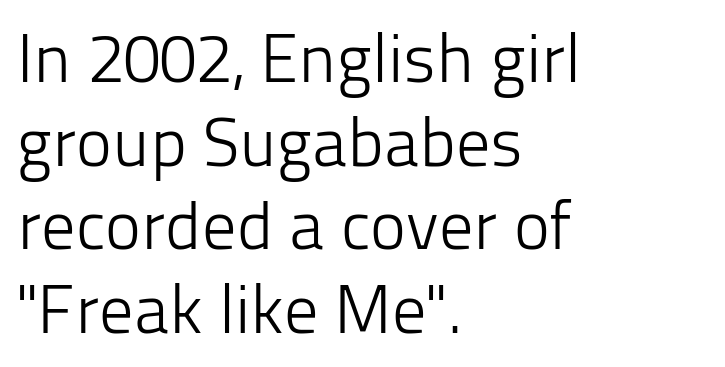
{"serif": "no", "italic": "no", "bold": "no", "weight": "light", "width": "normal", "stroke_contrast": "low", "x_height": "medium", "monospaced": "no", "underline": "no", "align": "left", "line_spacing_ratio": 1.23, "letter_spacing": "normal", "letter_spacing_em": 0.0, "glyph_px": 68}
